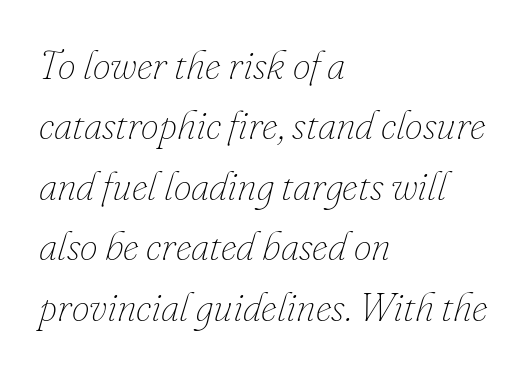
Quick note: interline space is typical. Nothing heavy about these letters — not bold at all. A typesetter would call this proportional, since set widths differ per character. Here the glyphs are tracked normally, forming tight word shapes. Does the copy run flush right? No — it runs flush left.
